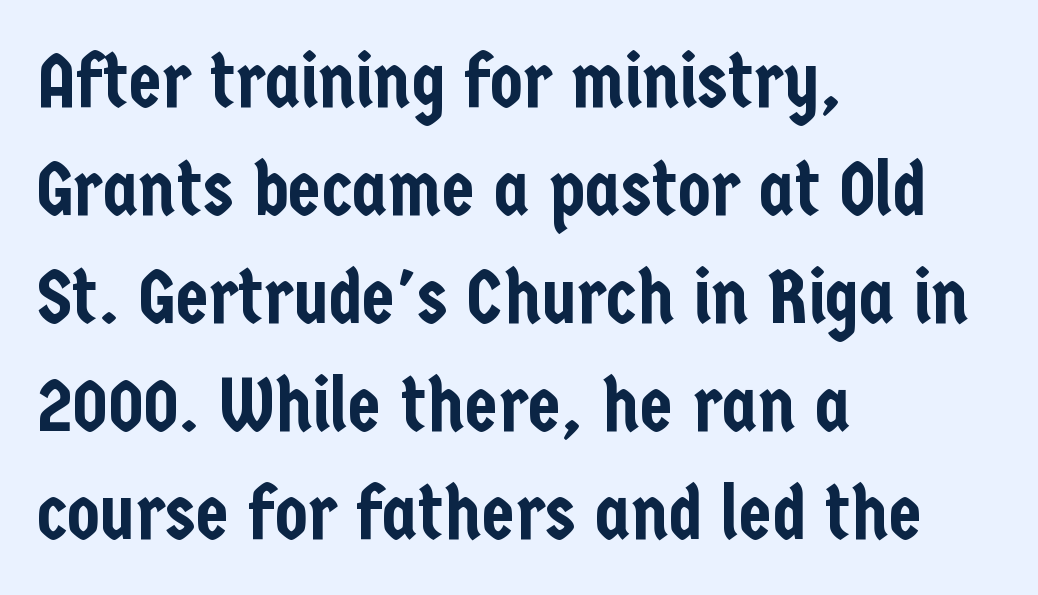
The font's upright variant was chosen for this text. Nobody drew a line under any word here. One glance says typical: line gaps are just what's usual. Short note: letters normally spaced.
